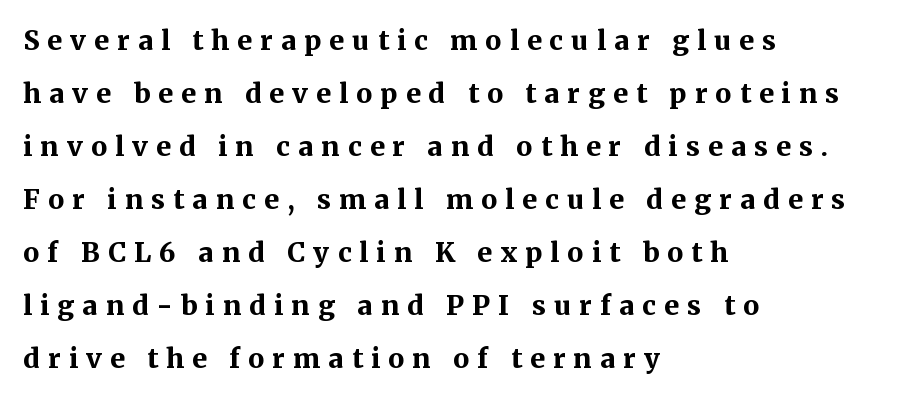
The letterforms stand isolated, each surrounded by extra space. One glance says open: line gaps are wider than usual. The foot of each line stays bare and open. The ragged edge is on the right, which tells us the setting is flush left.
